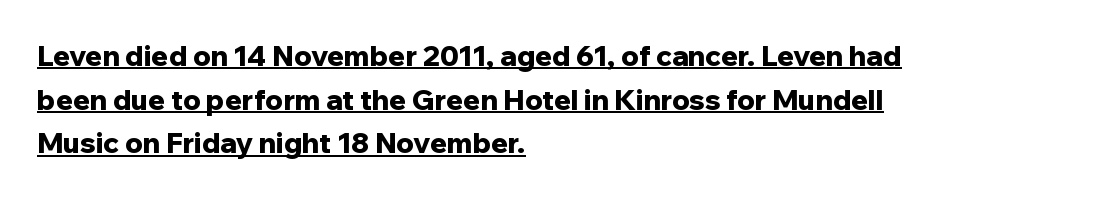
Q: Is the text bold? A: Yes.
Q: Is the text italic (slanted)? A: No, it is upright.
Q: Is the typeface a serif or a sans-serif typeface? A: Sans-serif.
Q: Is the text underlined? A: Yes.
Q: How is the paragraph aligned? A: Left-aligned.
Q: Is the spacing between letters normal or unusually wide? A: Normal.
Q: Is the spacing between lines tight, normal or loose? A: Normal.
Q: Width (condensed, normal, or wide)? A: Normal.
Q: Stroke contrast? A: Low.
Q: x-height? A: Medium.
Q: Monospaced? A: No.
